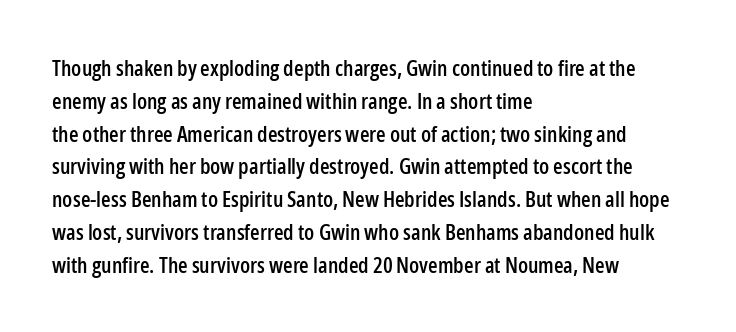
The specimen omits any rule beneath the text block's lines. Is the letter spacing exaggerated? No — it looks like the ordinary default. The typography opts for an upright posture over an oblique one. The rag falls on the right side of this text block. Baseline-to-baseline distance is the conventional proportion of letter height.
